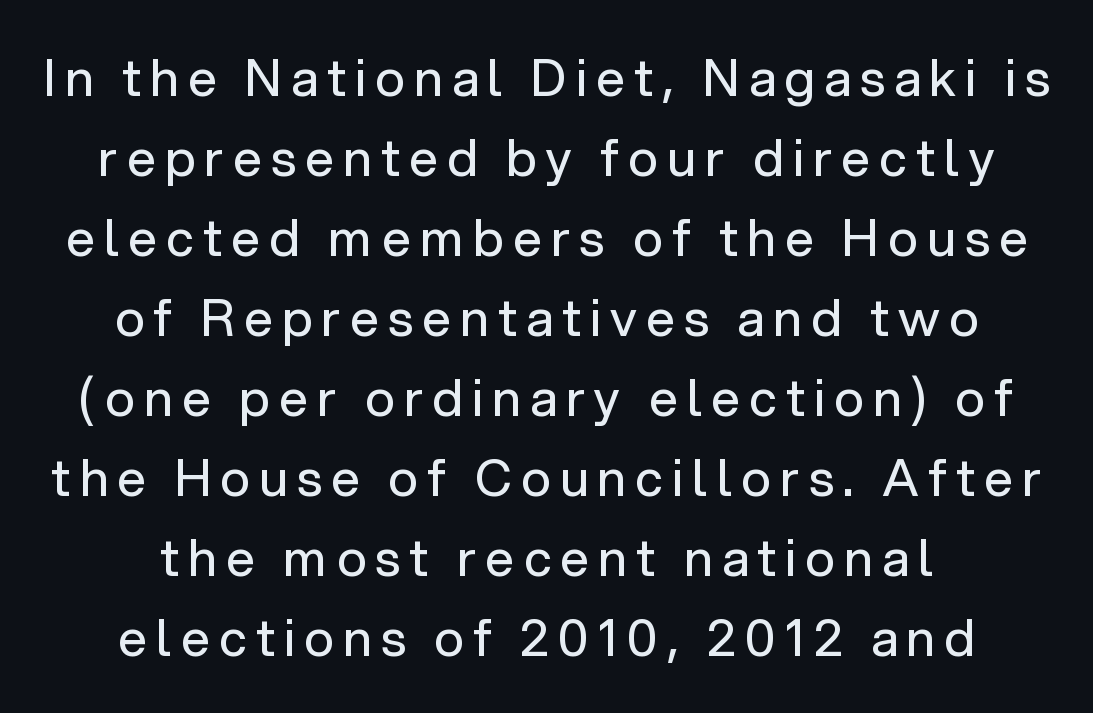
The image shows 51 px regular-weight sans-serif type, upright; set centered, normal line spacing (1.57x), not underlined; low stroke contrast and a medium x-height.
